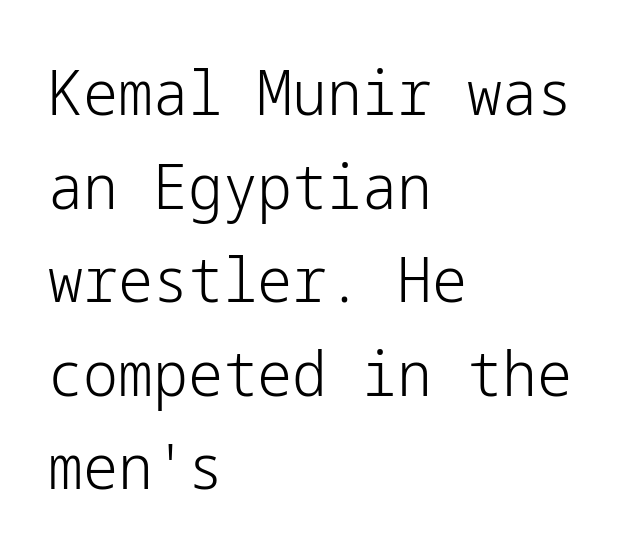
{"serif": "no", "italic": "no", "bold": "no", "weight": "light", "width": "normal", "stroke_contrast": "low", "x_height": "medium", "underline": "no", "align": "left", "line_spacing": "normal", "line_spacing_ratio": 1.51, "letter_spacing": "normal", "letter_spacing_em": 0.0, "glyph_px": 62}
